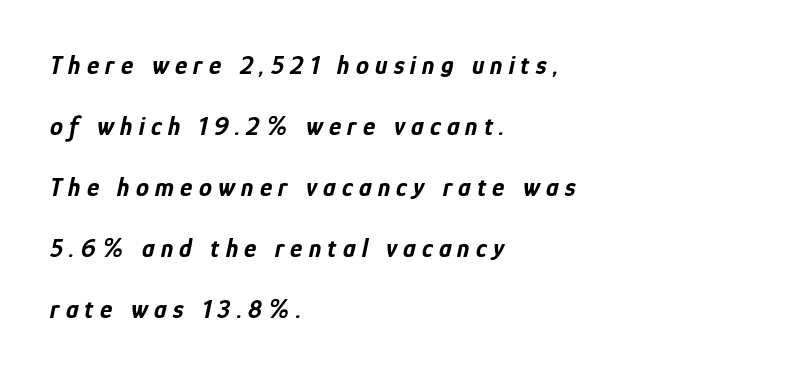
Q: Is the text bold? A: Yes.
Q: Is the text italic (slanted)? A: Yes, it leans right by about 12 degrees.
Q: Is the text underlined? A: No.
Q: How is the paragraph aligned? A: Left-aligned.
Q: Is the spacing between letters normal or unusually wide? A: Unusually wide.
Q: Is the spacing between lines tight, normal or loose? A: Loose.
